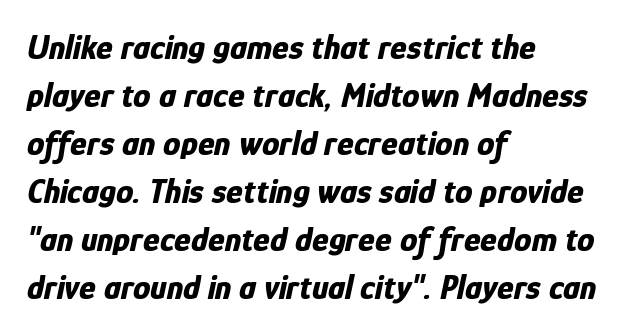
Q: Is the text bold? A: Yes.
Q: Is the text italic (slanted)? A: Yes, it leans right by about 12 degrees.
Q: Is the text underlined? A: No.
Q: How is the paragraph aligned? A: Left-aligned.
Q: Is the spacing between letters normal or unusually wide? A: Normal.
Q: Is the spacing between lines tight, normal or loose? A: Normal.
Q: Width (condensed, normal, or wide)? A: Condensed.
Q: Stroke contrast? A: Low.
Q: x-height? A: Medium.
Q: Monospaced? A: No.
